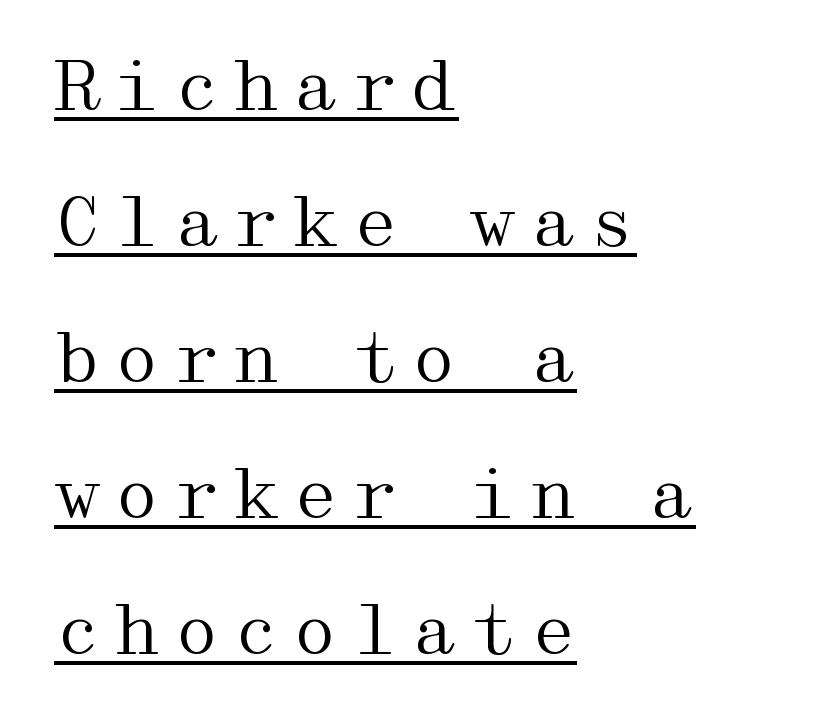
The image shows 69 px regular-weight, wide serif type, upright; set left-aligned, loose line spacing (1.97x), underlined; medium stroke contrast and a medium x-height.
